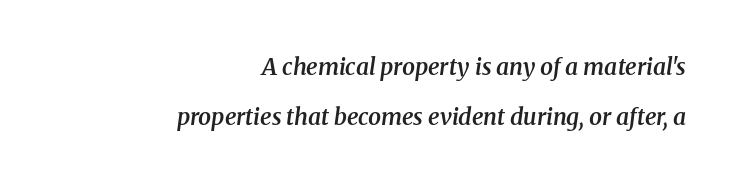
The image shows 23 px text type, italic (leaning right); set right-aligned, loose line spacing (2.19x), normal letter spacing, not underlined.
